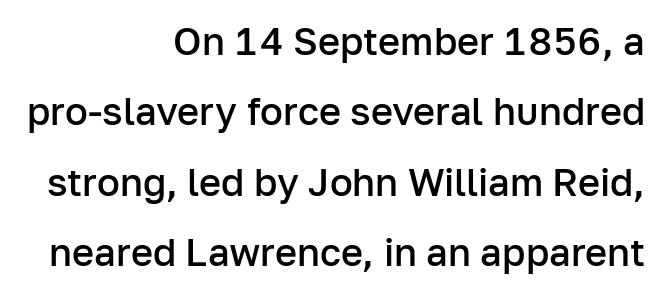
{"serif": "no", "italic": "no", "bold": "semi", "weight": "semibold", "width": "normal", "stroke_contrast": "low", "x_height": "medium", "monospaced": "no", "underline": "no", "align": "right", "line_spacing_ratio": 1.85, "letter_spacing": "normal", "letter_spacing_em": 0.0, "glyph_px": 38}
